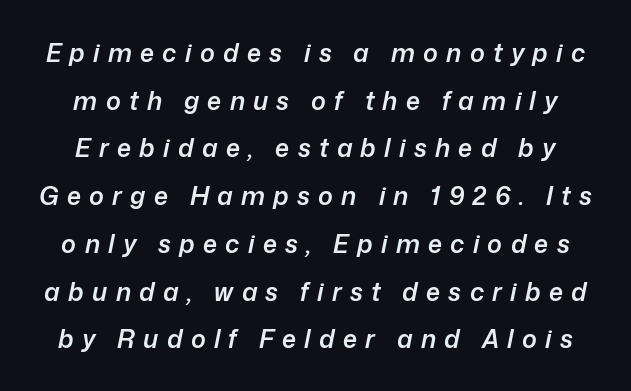
The passage shown has open, widely tracked lettering throughout. The passage shown is not underscored anywhere. If you drew a line through each stem, it would be angled. The lines are spread far apart with generous leading. The font is running at a semibold setting, under full bold.
